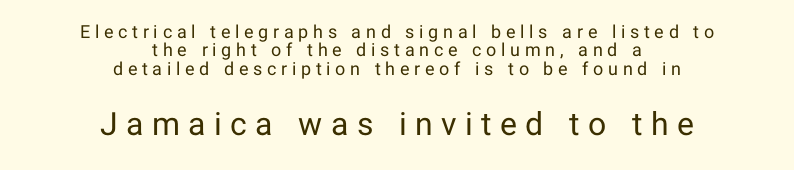
Q: Is the text bold? A: No.
Q: Is the text italic (slanted)? A: No, it is upright.
Q: Is the typeface a serif or a sans-serif typeface? A: Sans-serif.
Q: Is the text underlined? A: No.
Q: How is the paragraph aligned? A: Centered.
Q: Is the spacing between letters normal or unusually wide? A: Unusually wide.
Q: Is the spacing between lines tight, normal or loose? A: Tight.
Q: Which block of text is set in a larger size, the first (top) or the second (bottom)? A: The second (bottom) one.
Q: Width (condensed, normal, or wide)? A: Normal.
Q: Stroke contrast? A: Low.
Q: x-height? A: Medium.
Q: Monospaced? A: No.
